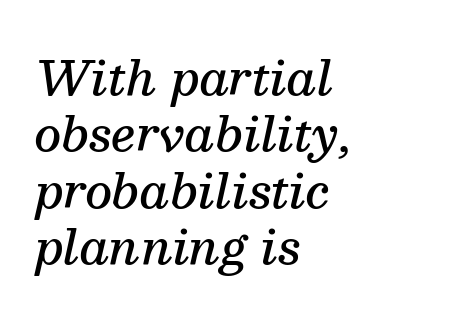
This sample uses a serif face. Every row of glyphs begins at an identical x-position on the left. The whole block is typeset with a tilt. Character widths vary here, with narrow letters taking less room than wide ones. Set as a demibold, roughly 600 on the weight scale.
